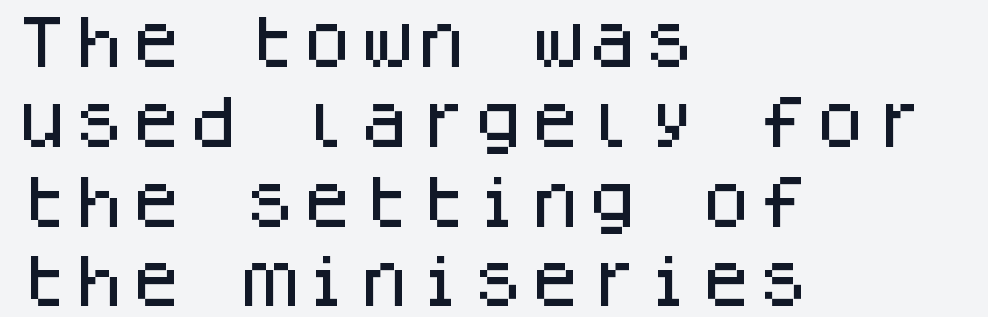
{"serif": "no", "italic": "no", "width": "normal", "stroke_contrast": "low", "x_height": "large", "monospaced": "yes", "underline": "no", "align": "left", "line_spacing": "normal", "line_spacing_ratio": 1.4, "letter_spacing": "normal", "letter_spacing_em": 0.0, "glyph_px": 57}
